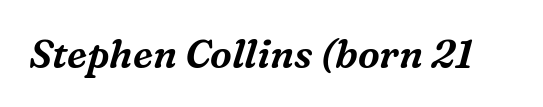
Q: Is the text italic (slanted)? A: Yes, it leans right by about 16 degrees.
Q: Is the typeface a serif or a sans-serif typeface? A: Serif.
Q: Is the text underlined? A: No.
Q: Is the spacing between letters normal or unusually wide? A: Normal.
Q: Width (condensed, normal, or wide)? A: Normal.
Q: Stroke contrast? A: Medium.
Q: x-height? A: Medium.
Q: Monospaced? A: No.
